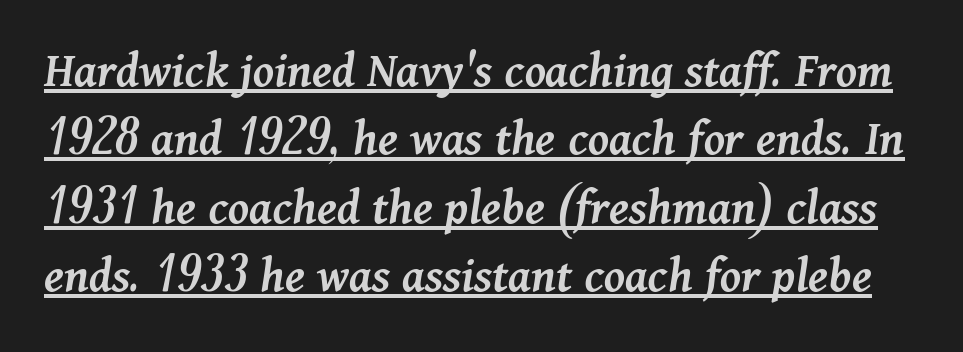
{"italic": "yes", "lean": "right", "slant_degrees": 11, "bold": "semi", "weight": "semibold", "width": "normal", "stroke_contrast": "medium", "x_height": "medium", "monospaced": "no", "underline": "yes", "line_spacing": "normal", "line_spacing_ratio": 1.34, "letter_spacing": "normal", "letter_spacing_em": 0.0, "glyph_px": 51}
